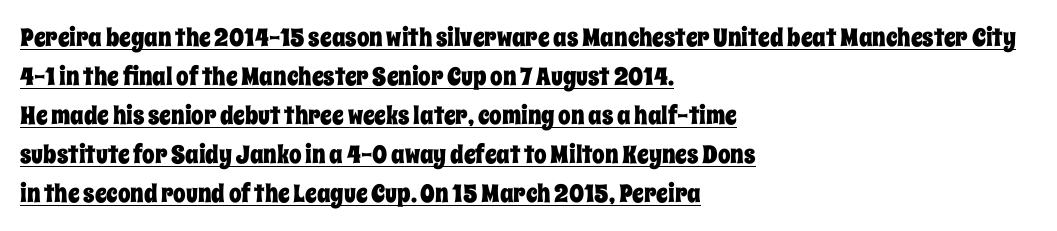
{"italic": "no", "underline": "yes", "align": "left", "line_spacing": "normal", "line_spacing_ratio": 1.56, "letter_spacing": "normal", "letter_spacing_em": 0.0, "glyph_px": 25}
